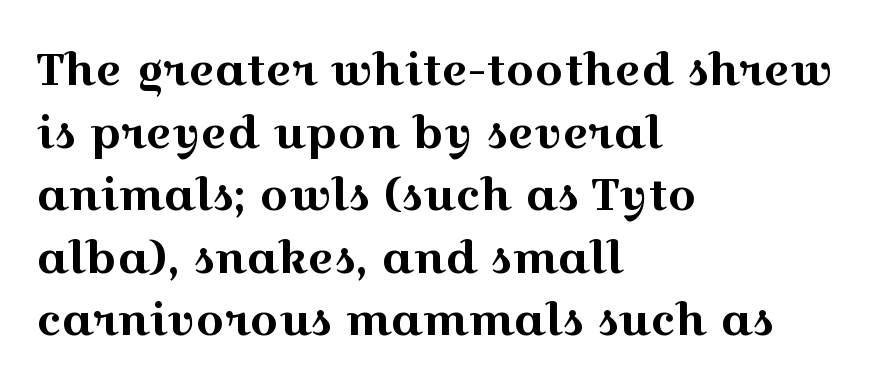
Q: Is the text italic (slanted)? A: No, it is upright.
Q: Is the typeface a serif or a sans-serif typeface? A: Serif.
Q: Is the text underlined? A: No.
Q: How is the paragraph aligned? A: Left-aligned.
Q: Is the spacing between letters normal or unusually wide? A: Normal.
Q: Is the spacing between lines tight, normal or loose? A: Normal.
Q: Width (condensed, normal, or wide)? A: Wide.
Q: x-height? A: Medium.
Q: Monospaced? A: No.
